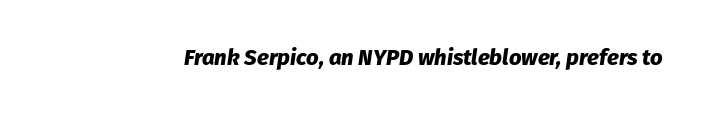
{"italic": "yes", "lean": "right", "slant_degrees": 8, "bold": "yes", "underline": "no", "letter_spacing": "normal", "letter_spacing_em": 0.0, "glyph_px": 22}
